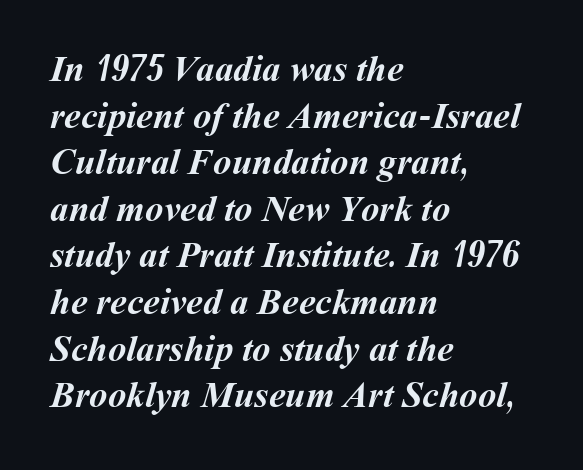
{"bold": "yes", "weight": "semibold", "width": "normal", "stroke_contrast": "medium", "x_height": "medium", "monospaced": "no", "underline": "no", "align": "left", "line_spacing": "normal", "line_spacing_ratio": 1.26, "letter_spacing": "normal", "letter_spacing_em": 0.0, "glyph_px": 37}
